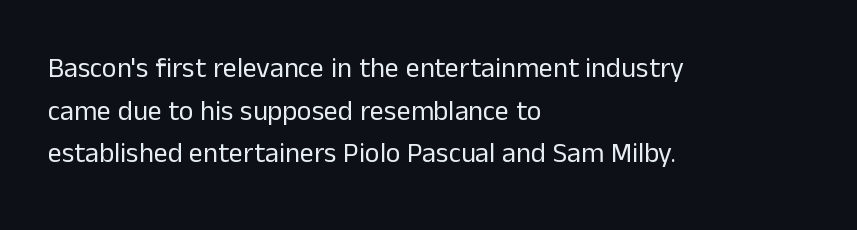
The image shows 28 px regular-weight sans-serif type, upright; set left-aligned, normal line spacing (1.52x), normal letter spacing, not underlined; low stroke contrast and a medium x-height.
